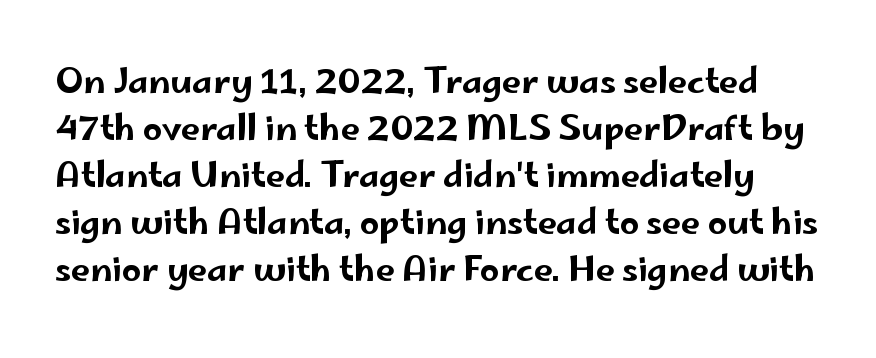
The image shows 34 px wide sans-serif type, upright; set normal line spacing (1.38x), normal letter spacing, not underlined; low stroke contrast and a small x-height.
